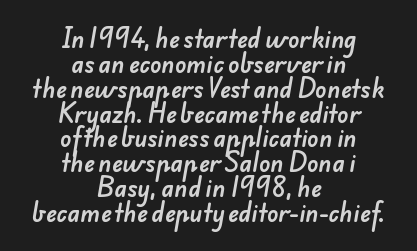
The gap between lines stays unmarked. The tracking reads as untouched default to a designer's eye. The paragraph has two soft edges and a firm central axis. The vertical gap from one line to the next is small.
